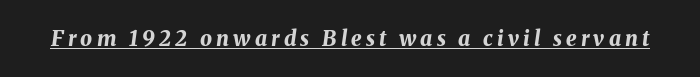
Q: Is the text bold? A: Yes.
Q: Is the text italic (slanted)? A: Yes, it leans right by about 8 degrees.
Q: Is the text underlined? A: Yes.
Q: Is the spacing between letters normal or unusually wide? A: Unusually wide.
